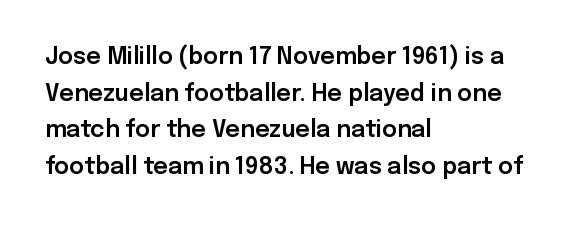
Rendered with straight, roman letterforms. Notice how the passage keeps a crisp vertical edge on the left only. A typesetter would call this leading conventional body-copy spacing. Is the letter spacing exaggerated? No — it looks like the ordinary default.
